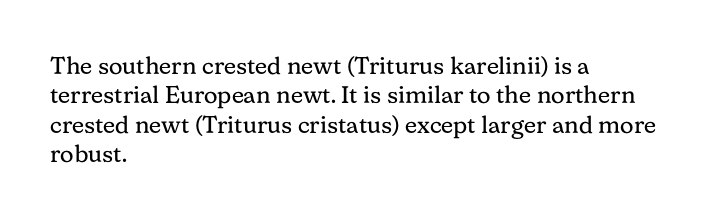
{"italic": "no", "bold": "no", "underline": "no", "align": "left", "line_spacing_ratio": 1.22, "letter_spacing": "normal", "letter_spacing_em": 0.0, "glyph_px": 24}
